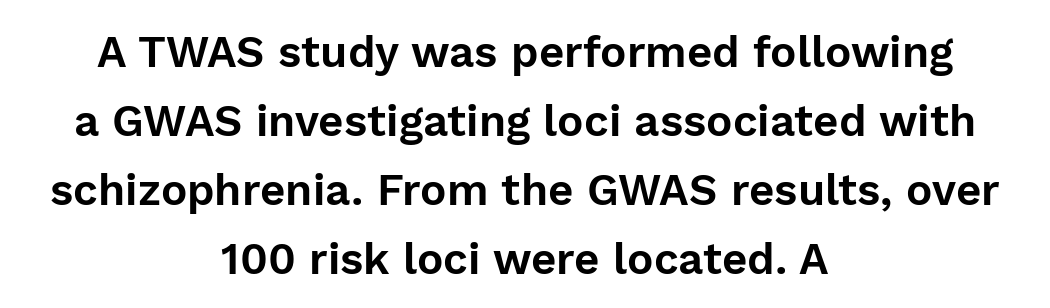
Q: Is the text italic (slanted)? A: No, it is upright.
Q: Is the typeface a serif or a sans-serif typeface? A: Sans-serif.
Q: Is the text underlined? A: No.
Q: How is the paragraph aligned? A: Centered.
Q: Is the spacing between letters normal or unusually wide? A: Normal.
Q: Is the spacing between lines tight, normal or loose? A: Normal.
Q: Width (condensed, normal, or wide)? A: Normal.
Q: Stroke contrast? A: Low.
Q: x-height? A: Medium.
Q: Monospaced? A: No.
